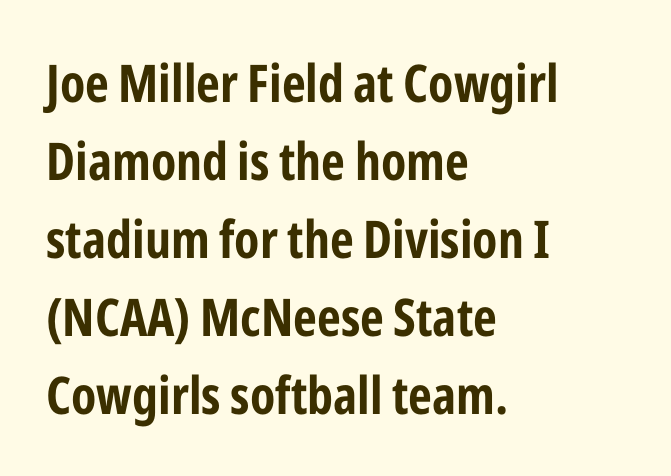
The image shows 52 px bold, condensed sans-serif type, upright; set left-aligned, normal line spacing (1.5x), normal letter spacing, not underlined; low stroke contrast and a medium x-height.
